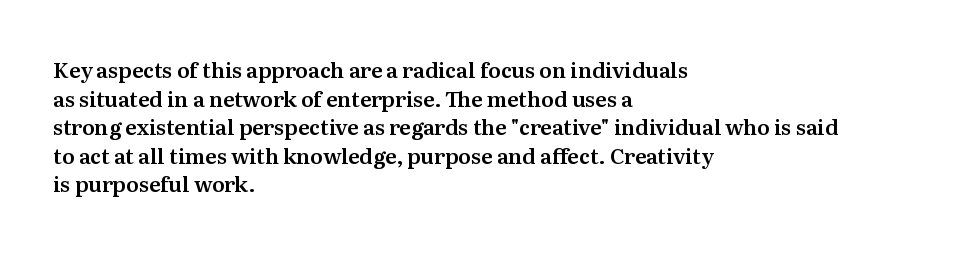
The image shows 21 px text type, upright; set left-aligned, normal line spacing (1.36x), normal letter spacing, not underlined.
